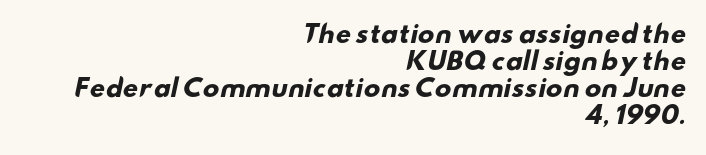
The image shows 24 px bold type; set right-aligned, tight line spacing (1.13x), normal letter spacing, not underlined.
